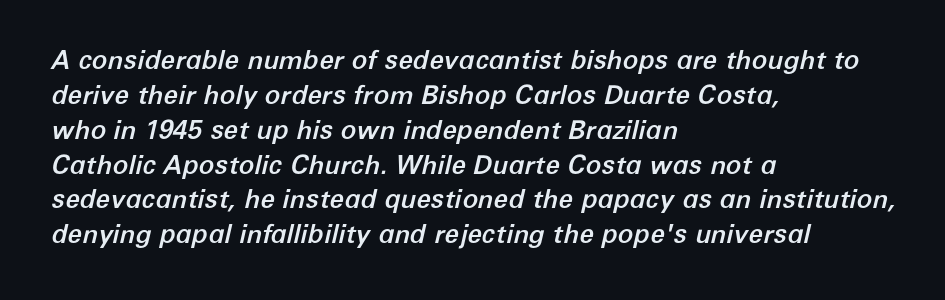
{"italic": "yes", "lean": "right", "slant_degrees": 12, "underline": "no", "align": "left", "line_spacing": "normal", "line_spacing_ratio": 1.34, "letter_spacing": "normal", "letter_spacing_em": 0.0, "glyph_px": 26}
